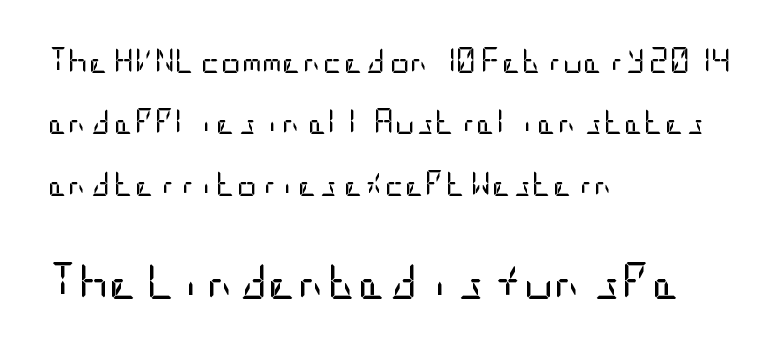
Q: Is the text bold? A: No.
Q: Is the text italic (slanted)? A: No, it is upright.
Q: Is the typeface a serif or a sans-serif typeface? A: Sans-serif.
Q: Is the text underlined? A: No.
Q: How is the paragraph aligned? A: Left-aligned.
Q: Is the spacing between letters normal or unusually wide? A: Normal.
Q: Is the spacing between lines tight, normal or loose? A: Loose.
Q: Which block of text is set in a larger size, the first (top) or the second (bottom)? A: The second (bottom) one.
Q: Width (condensed, normal, or wide)? A: Condensed.
Q: Stroke contrast? A: Low.
Q: x-height? A: Large.
